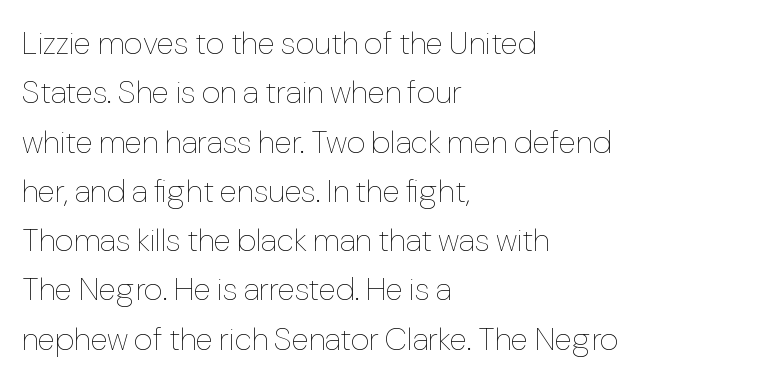
Q: Is the text bold? A: No.
Q: Is the text italic (slanted)? A: No, it is upright.
Q: Is the text underlined? A: No.
Q: How is the paragraph aligned? A: Left-aligned.
Q: Is the spacing between letters normal or unusually wide? A: Normal.
Q: Is the spacing between lines tight, normal or loose? A: Normal.
Q: Width (condensed, normal, or wide)? A: Normal.
Q: Stroke contrast? A: Low.
Q: x-height? A: Medium.
Q: Monospaced? A: No.
